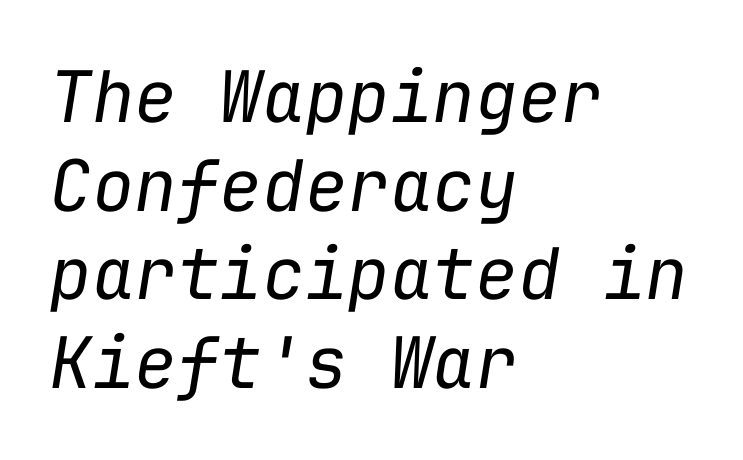
The image shows 71 px regular-weight type, italic (leaning right), monospaced; set left-aligned, normal line spacing (1.25x), normal letter spacing, not underlined; low stroke contrast and a medium x-height.
